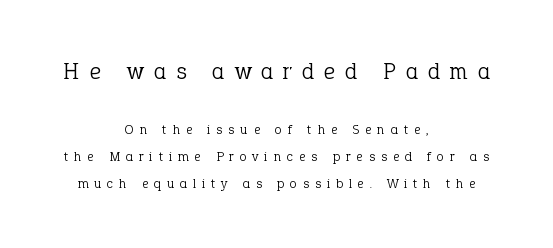
The image shows 24 px text type, upright; set centered, loose line spacing (1.92x), unusually wide letter spacing (+0.42 em), not underlined; the first (top) block is 1.71x larger.
